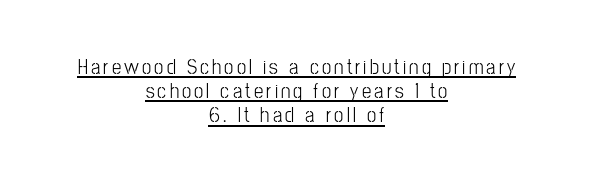
Q: Is the text italic (slanted)? A: No, it is upright.
Q: Is the text underlined? A: Yes.
Q: How is the paragraph aligned? A: Centered.
Q: Is the spacing between lines tight, normal or loose? A: Tight.
